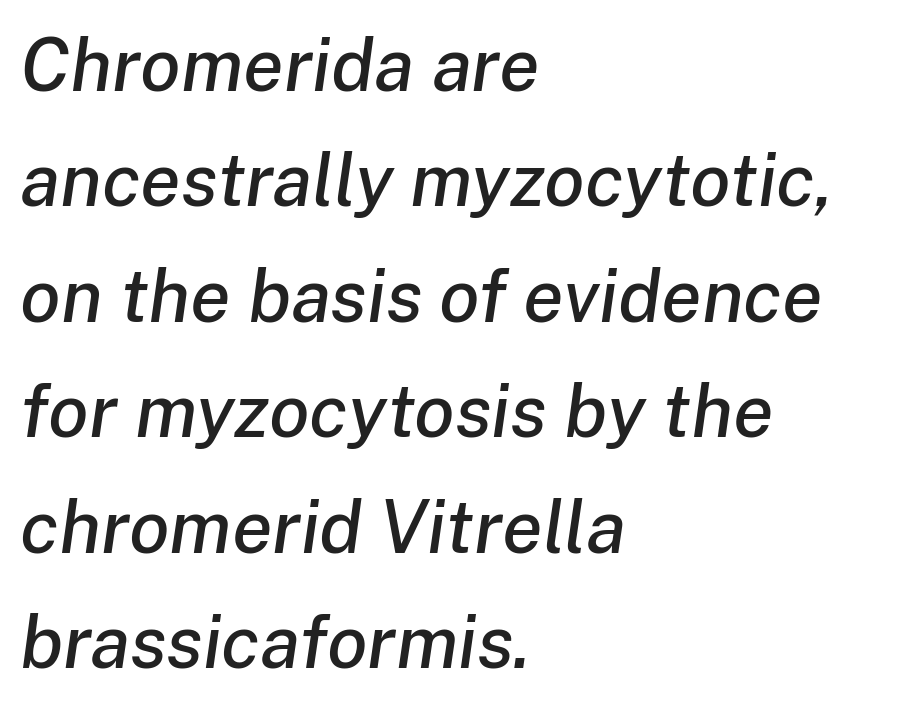
The image shows 74 px text type, italic (leaning right); set left-aligned, normal line spacing (1.56x), normal letter spacing, not underlined; low stroke contrast and a medium x-height.
